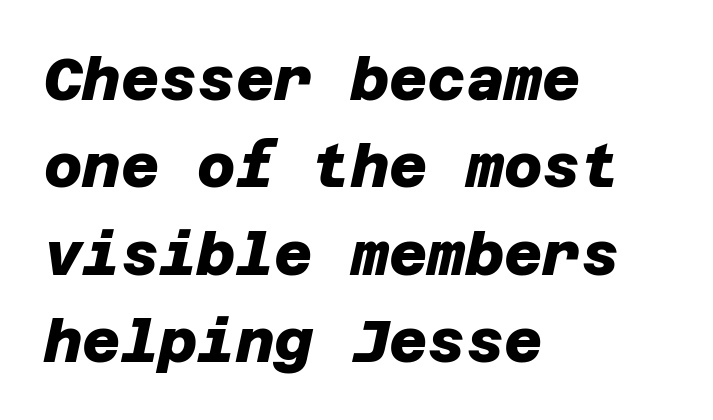
The image shows 59 px heavy sans-serif type; set left-aligned, normal line spacing (1.48x), normal letter spacing, not underlined; low stroke contrast and a large x-height.
